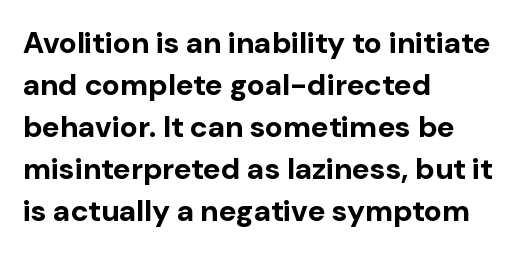
Q: Is the text bold? A: Yes.
Q: Is the text italic (slanted)? A: No, it is upright.
Q: Is the typeface a serif or a sans-serif typeface? A: Sans-serif.
Q: Is the text underlined? A: No.
Q: How is the paragraph aligned? A: Left-aligned.
Q: Is the spacing between letters normal or unusually wide? A: Normal.
Q: Is the spacing between lines tight, normal or loose? A: Normal.
Q: Width (condensed, normal, or wide)? A: Normal.
Q: Stroke contrast? A: Low.
Q: x-height? A: Medium.
Q: Monospaced? A: No.
